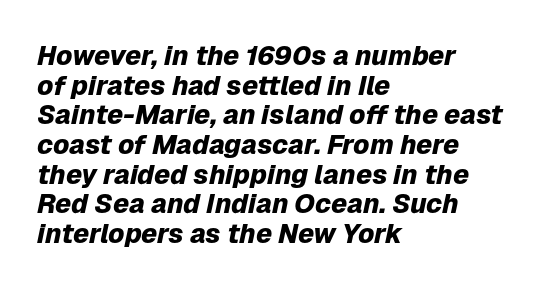
Q: Is the text bold? A: Yes.
Q: Is the text italic (slanted)? A: Yes, it leans right by about 12 degrees.
Q: Is the text underlined? A: No.
Q: How is the paragraph aligned? A: Left-aligned.
Q: Is the spacing between letters normal or unusually wide? A: Normal.
Q: Is the spacing between lines tight, normal or loose? A: Tight.
